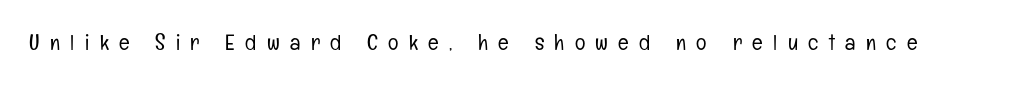
The foot of each line stays bare and open. This is not heavy type; no bold has been used. You could only call the tracking loose — the letters float apart. The lettering stays uniformly vertical, giving the passage a roman look.
